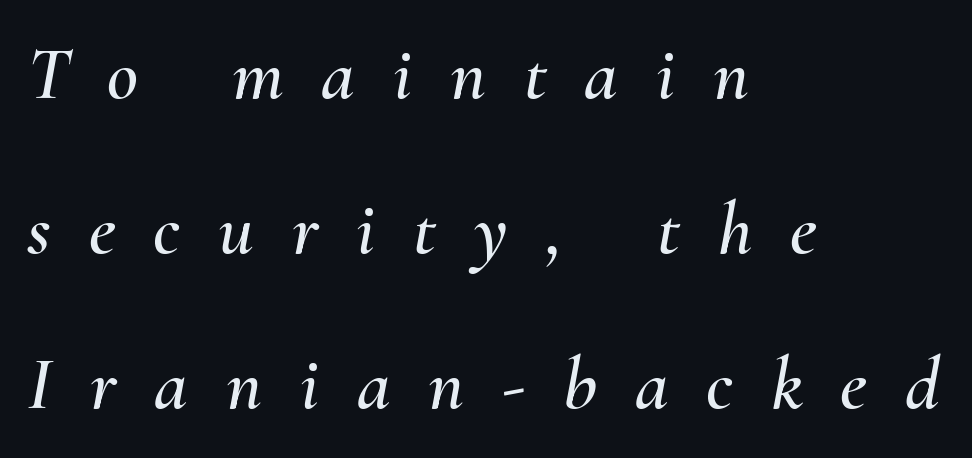
{"italic": "yes", "lean": "right", "slant_degrees": 10, "width": "normal", "stroke_contrast": "medium", "x_height": "small", "monospaced": "no", "underline": "no", "align": "left", "line_spacing": "loose", "line_spacing_ratio": 2.04, "letter_spacing": "wide", "letter_spacing_em": 0.5, "glyph_px": 76}
